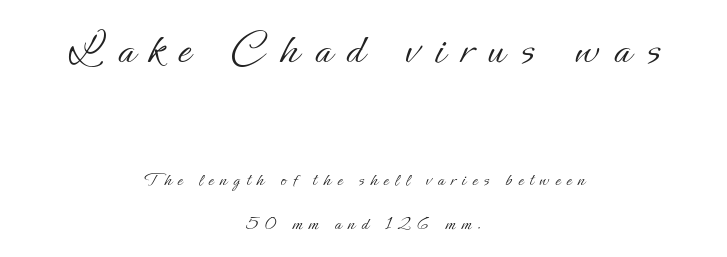
Q: Is the text bold? A: No.
Q: Is the text italic (slanted)? A: Yes.
Q: Is the text underlined? A: No.
Q: How is the paragraph aligned? A: Centered.
Q: Is the spacing between letters normal or unusually wide? A: Unusually wide.
Q: Is the spacing between lines tight, normal or loose? A: Loose.
Q: Which block of text is set in a larger size, the first (top) or the second (bottom)? A: The first (top) one.
Q: Width (condensed, normal, or wide)? A: Normal.
Q: Stroke contrast? A: Low.
Q: x-height? A: Small.
Q: Monospaced? A: No.
